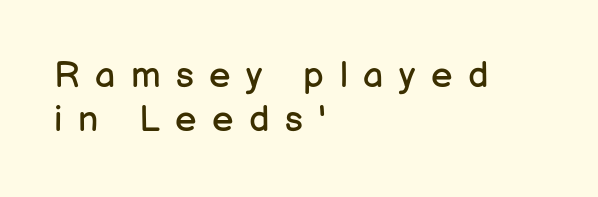
Q: Is the text bold? A: No.
Q: Is the text italic (slanted)? A: No, it is upright.
Q: Is the typeface a serif or a sans-serif typeface? A: Sans-serif.
Q: Is the text underlined? A: No.
Q: How is the paragraph aligned? A: Left-aligned.
Q: Is the spacing between letters normal or unusually wide? A: Unusually wide.
Q: Width (condensed, normal, or wide)? A: Normal.
Q: Stroke contrast? A: Low.
Q: x-height? A: Medium.
Q: Monospaced? A: No.
